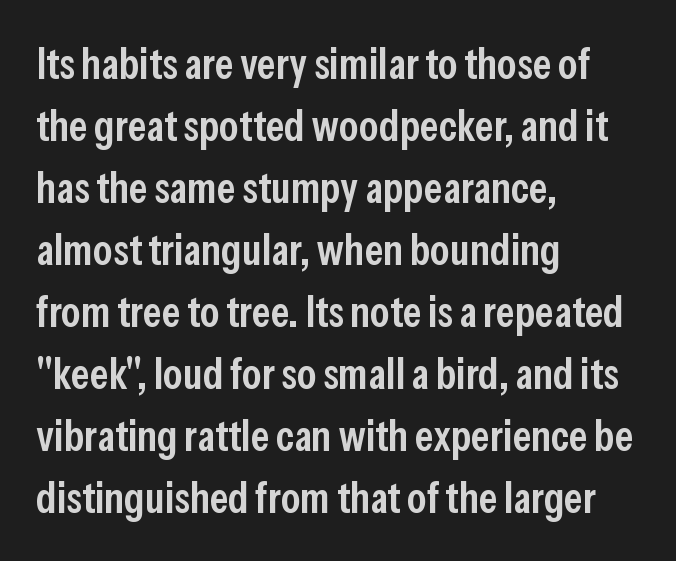
Is there any slant? The stems are plumb. Check where the strokes stop: nothing finishes them off — pure sans. Summary of vertical rhythm: regular, with standard interline spacing. Typeset ragged right — the left edge is the straight one. Looks like regular typesetting: each glyph gets only the width it needs. Spacing between characters is what you'd get straight out of the box.
